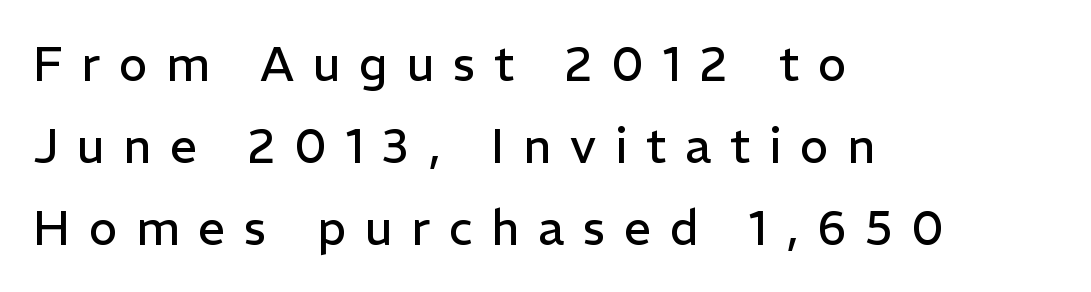
{"serif": "no", "italic": "no", "bold": "no", "weight": "regular", "width": "normal", "stroke_contrast": "low", "x_height": "medium", "monospaced": "no", "underline": "no", "align": "left", "line_spacing_ratio": 1.71, "letter_spacing": "wide", "letter_spacing_em": 0.39, "glyph_px": 48}
